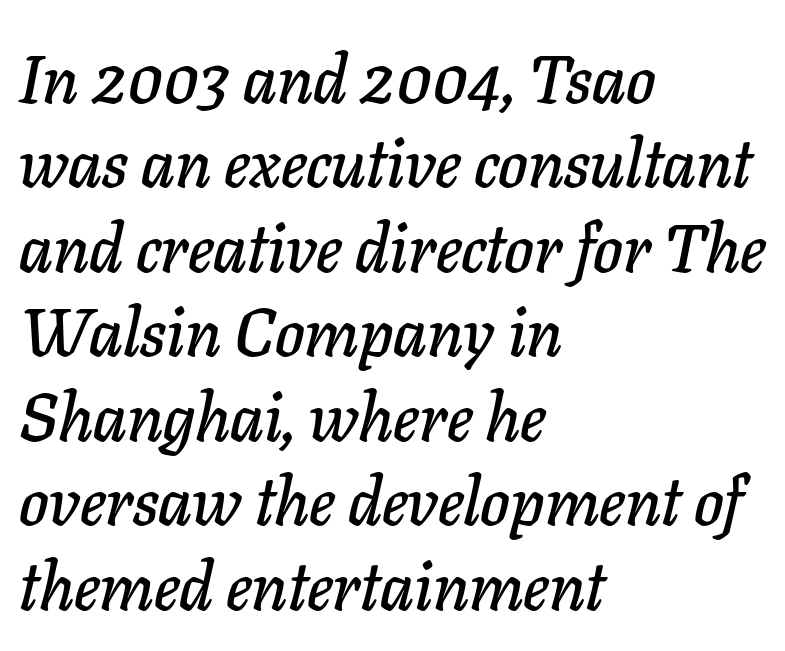
Q: Is the text italic (slanted)? A: Yes, it leans right by about 11 degrees.
Q: Is the text underlined? A: No.
Q: How is the paragraph aligned? A: Left-aligned.
Q: Is the spacing between letters normal or unusually wide? A: Normal.
Q: Is the spacing between lines tight, normal or loose? A: Normal.
Q: Width (condensed, normal, or wide)? A: Normal.
Q: Stroke contrast? A: Low.
Q: x-height? A: Medium.
Q: Monospaced? A: No.
